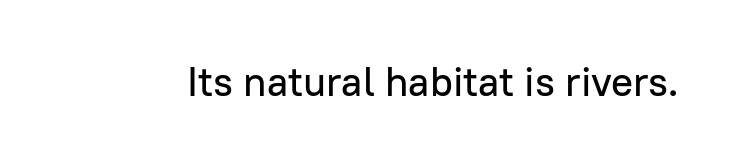
The image shows 41 px sans-serif type, upright; set normal letter spacing, not underlined; low stroke contrast and a medium x-height.
